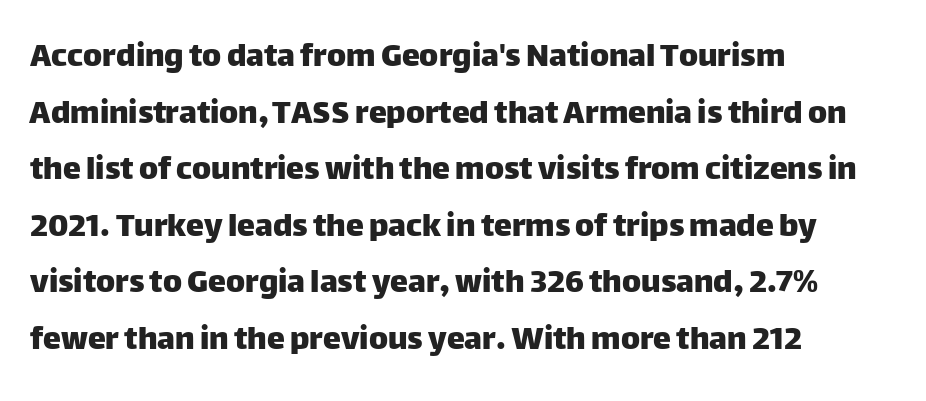
The lines sit at an ordinary, default distance from one another. Check under the words: just untouched page. Is the block centered? No — it sits flush against the left margin. The tracking reads as untouched default to a designer's eye. The letters stand upright; this is a roman face. A typesetter would call this proportional, since set widths differ per character.
